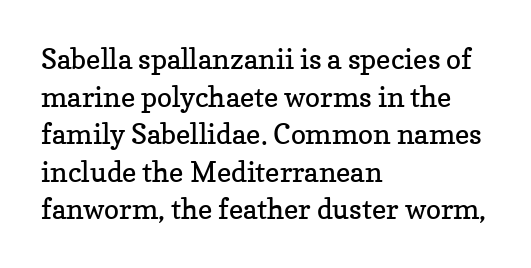
Q: Is the text bold? A: No.
Q: Is the text italic (slanted)? A: No, it is upright.
Q: Is the typeface a serif or a sans-serif typeface? A: Serif.
Q: Is the text underlined? A: No.
Q: How is the paragraph aligned? A: Left-aligned.
Q: Is the spacing between letters normal or unusually wide? A: Normal.
Q: Is the spacing between lines tight, normal or loose? A: Normal.
Q: Width (condensed, normal, or wide)? A: Normal.
Q: Stroke contrast? A: Low.
Q: x-height? A: Medium.
Q: Monospaced? A: No.
